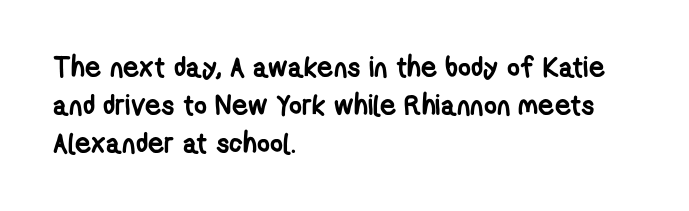
{"serif": "no", "bold": "yes", "weight": "semibold", "width": "condensed", "stroke_contrast": "low", "x_height": "medium", "monospaced": "no", "underline": "no", "align": "left", "line_spacing": "normal", "line_spacing_ratio": 1.35, "letter_spacing": "normal", "letter_spacing_em": 0.0, "glyph_px": 28}
